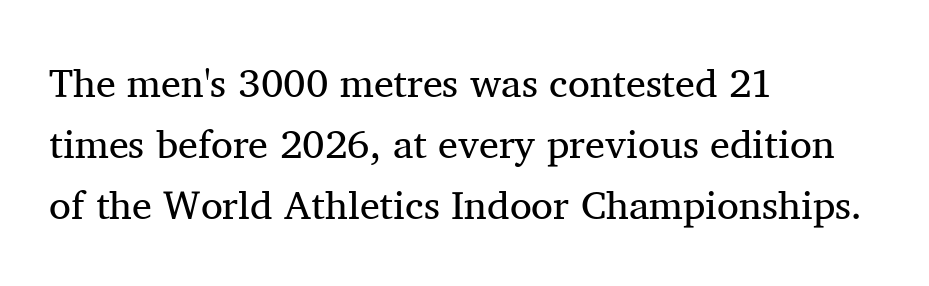
The image shows 40 px regular-weight serif type, upright; set left-aligned, normal line spacing (1.52x), normal letter spacing, not underlined; medium stroke contrast and a medium x-height.
